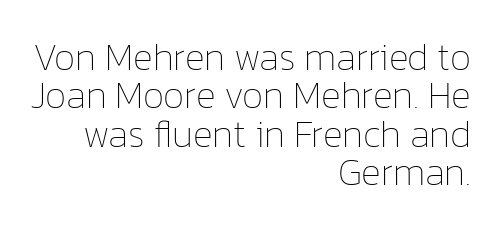
The zone under the glyphs is completely vacant. Is the type heavy? It reads as light-to-regular instead. Spacing between characters is what you'd get straight out of the box. Where is the straight margin? On the right.
